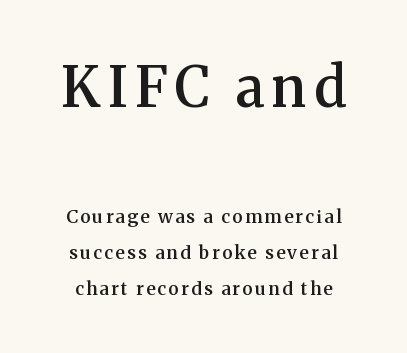
{"serif": "yes", "italic": "no", "bold": "semi", "weight": "semibold", "width": "normal", "stroke_contrast": "medium", "x_height": "medium", "monospaced": "no", "underline": "no", "line_spacing": "loose", "line_spacing_ratio": 1.99, "larger_block": "first", "size_ratio": 3.06, "glyph_px": 55}
